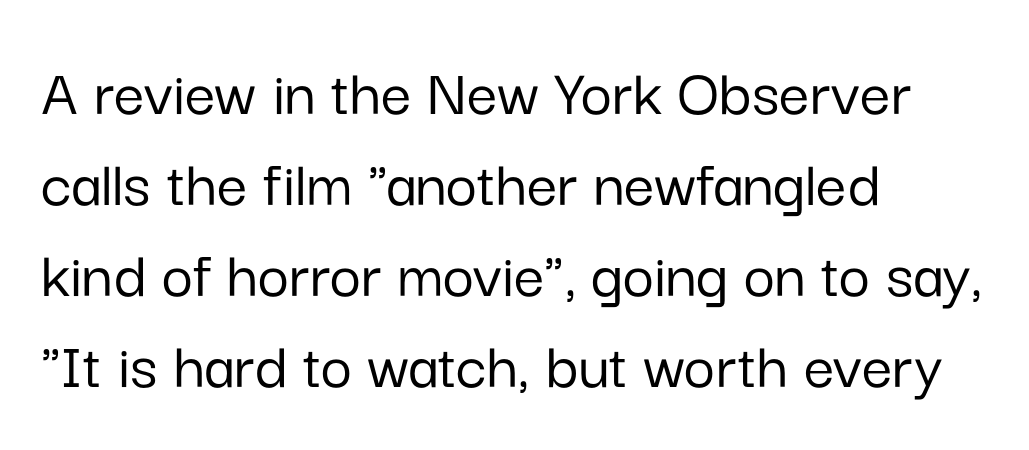
Q: Is the text italic (slanted)? A: No, it is upright.
Q: Is the typeface a serif or a sans-serif typeface? A: Sans-serif.
Q: Is the text underlined? A: No.
Q: How is the paragraph aligned? A: Left-aligned.
Q: Is the spacing between letters normal or unusually wide? A: Normal.
Q: Is the spacing between lines tight, normal or loose? A: Normal.
Q: Width (condensed, normal, or wide)? A: Normal.
Q: Stroke contrast? A: Low.
Q: x-height? A: Medium.
Q: Monospaced? A: No.
